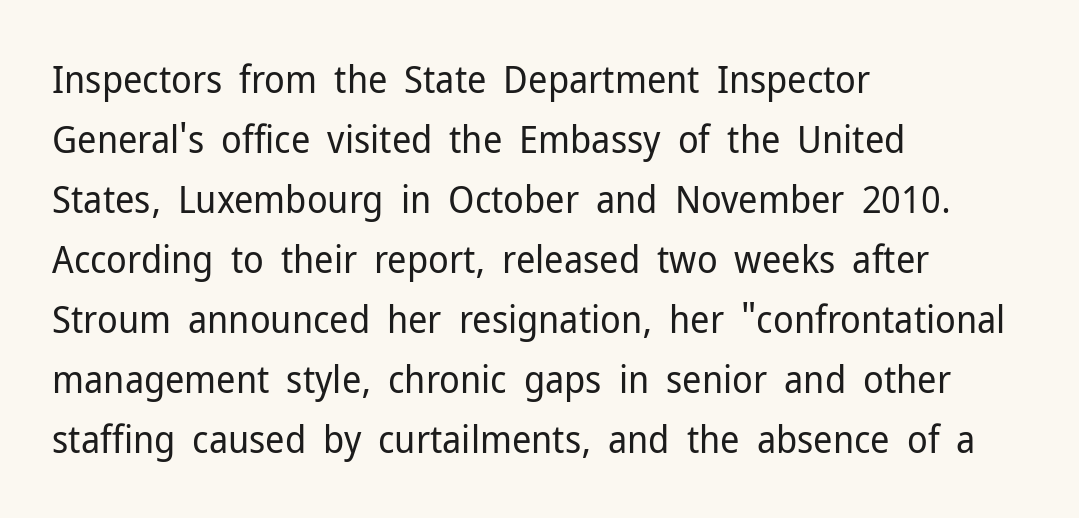
The image shows 38 px regular-weight sans-serif type, upright; set left-aligned, normal line spacing (1.58x), normal letter spacing, not underlined; low stroke contrast and a medium x-height.
